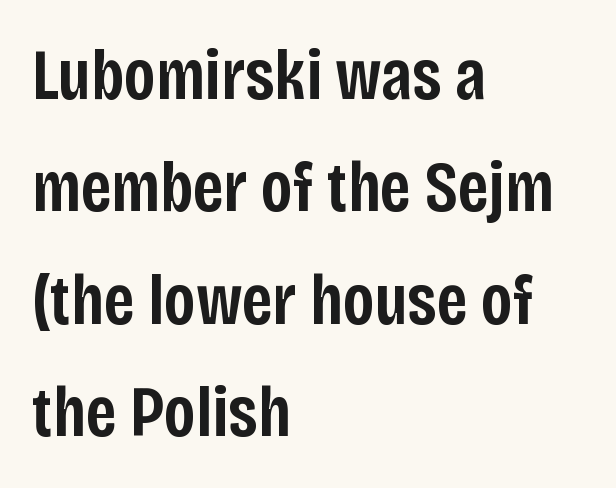
Q: Is the text bold? A: Semi-bold.
Q: Is the text italic (slanted)? A: No, it is upright.
Q: Is the typeface a serif or a sans-serif typeface? A: Sans-serif.
Q: Is the text underlined? A: No.
Q: How is the paragraph aligned? A: Left-aligned.
Q: Is the spacing between letters normal or unusually wide? A: Normal.
Q: Is the spacing between lines tight, normal or loose? A: Normal.
Q: Width (condensed, normal, or wide)? A: Condensed.
Q: Stroke contrast? A: Low.
Q: x-height? A: Large.
Q: Monospaced? A: No.
